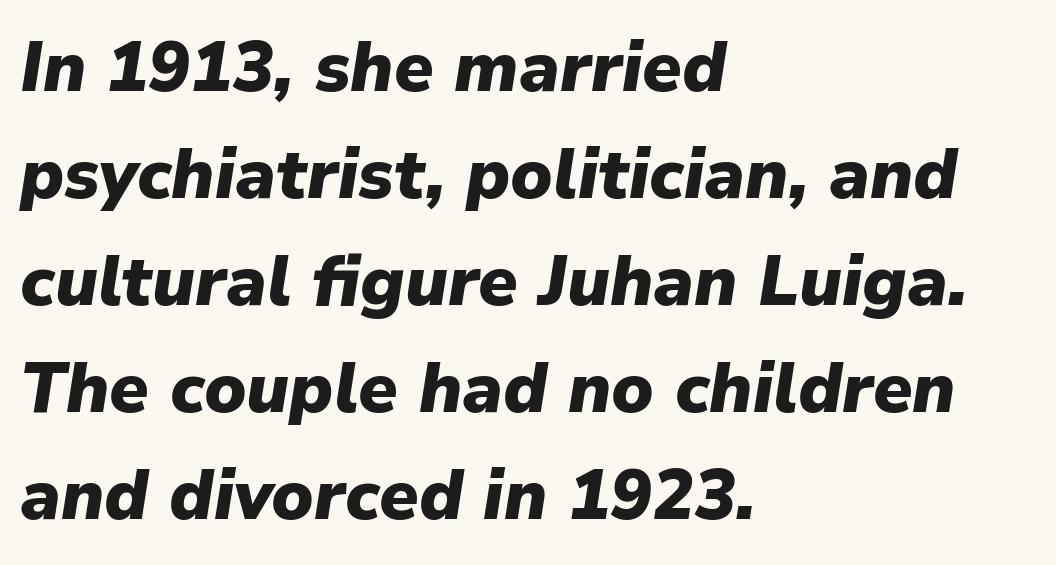
Q: Is the text bold? A: Yes.
Q: Is the text italic (slanted)? A: Yes, it leans right by about 9 degrees.
Q: Is the text underlined? A: No.
Q: How is the paragraph aligned? A: Left-aligned.
Q: Is the spacing between letters normal or unusually wide? A: Normal.
Q: Is the spacing between lines tight, normal or loose? A: Normal.
Q: Width (condensed, normal, or wide)? A: Normal.
Q: Stroke contrast? A: Low.
Q: x-height? A: Medium.
Q: Monospaced? A: No.
